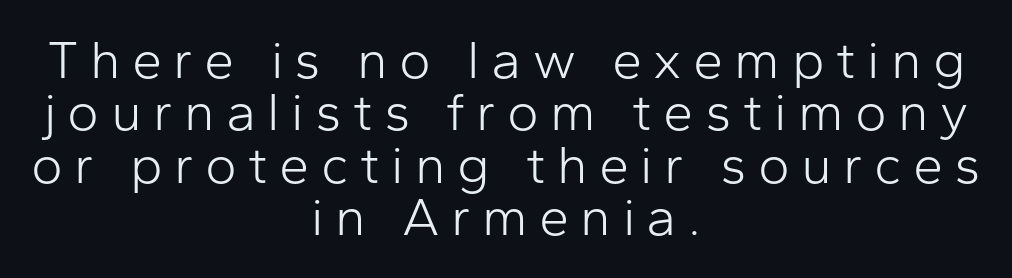
The image shows 54 px light sans-serif type, upright; set centered, tight line spacing (0.97x), unusually wide letter spacing (+0.21 em), not underlined; low stroke contrast and a medium x-height.
